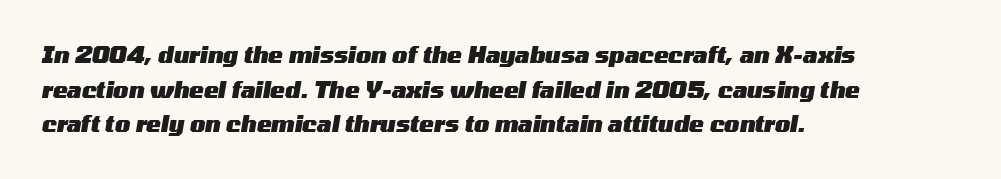
The image shows 22 px bold type, italic (leaning right); set left-aligned, normal line spacing (1.57x), normal letter spacing, not underlined.
